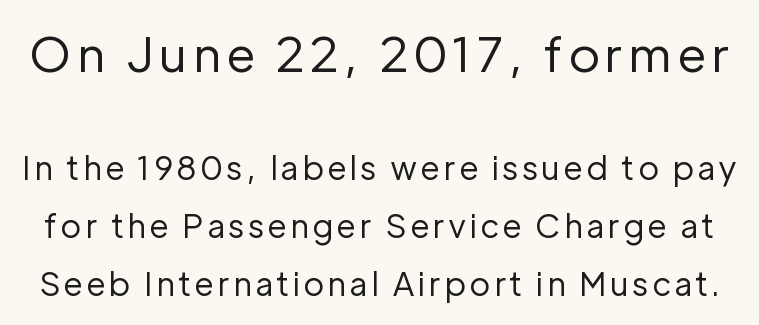
Each letter keeps its own natural width here, so spacing adapts to shape. Style check: upright. Stroke terminals: plain, sans-serif. Whoever set this made the first block the dominant, larger element. No extra ink here — the face is not bold.
